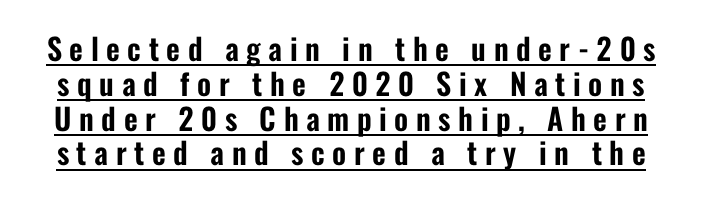
The image shows 30 px condensed sans-serif type, upright; set line spacing 1.16x, unusually wide letter spacing (+0.25 em), underlined; low stroke contrast and a medium x-height.
